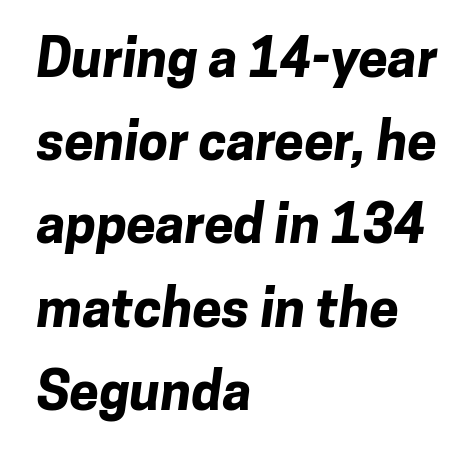
This is heavy type, rendered in bold. Observe the ordinary spacing: letters are neighbours, not strangers. A clean baseline with only descenders dipping below it. This rendering employs a face without finishing strokes, i.e., a sans-serif. Proportional: the letters do not fall into vertical columns. Regular leading.
